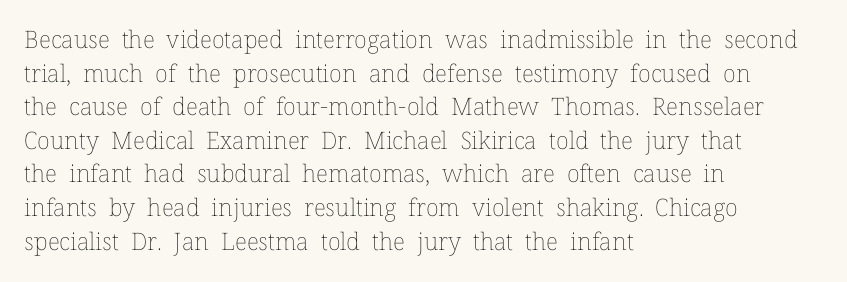
Does the copy run flush right? No — it runs flush left. Does extra space separate the letters? No, they use regular spacing. The letters look calm and open, with moderate or lighter stems. Beneath every word, the page is bare. Normally led — the rows are evenly, conventionally spaced.
